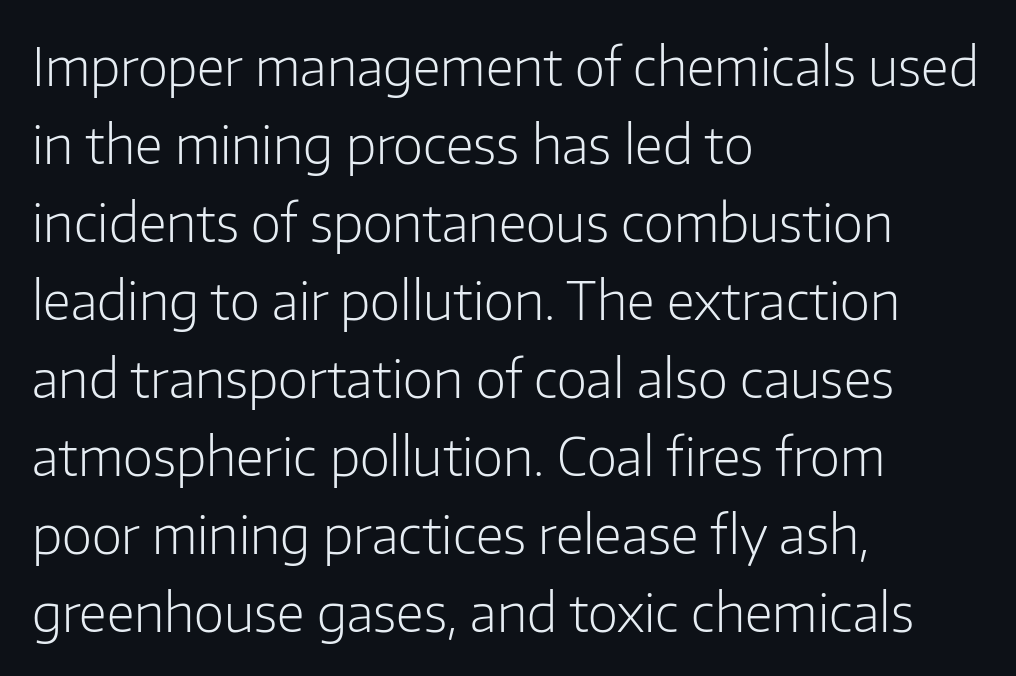
The image shows 52 px light sans-serif type, upright; set left-aligned, normal line spacing (1.5x), normal letter spacing, not underlined; low stroke contrast and a medium x-height.
